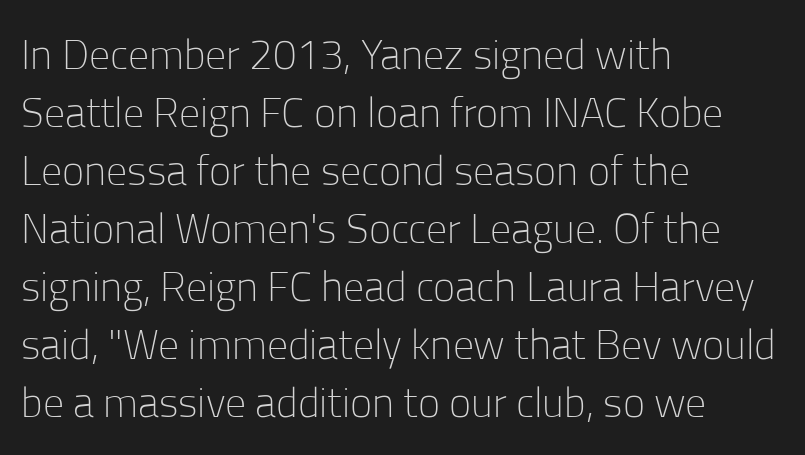
Font category for this specimen: sans-serif. Typeset ragged right — the left edge is the straight one. Nobody drew a line under any word here. Ordinary non-slanted type is in use.
